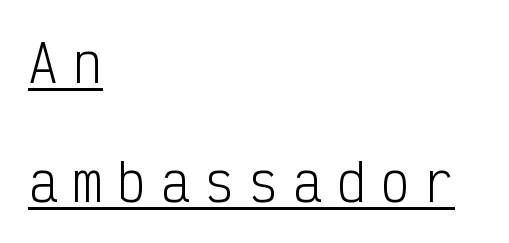
The image shows 50 px light, condensed sans-serif type, upright, monospaced; set left-aligned, loose line spacing (2.38x), unusually wide letter spacing (+0.28 em), underlined; low stroke contrast and a medium x-height.
